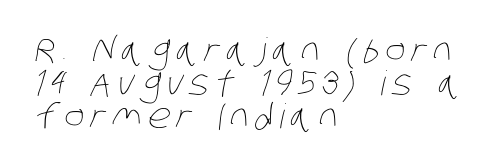
The image shows 34 px thin, condensed type; set left-aligned, tight line spacing (0.97x), not underlined; low stroke contrast and a large x-height.
